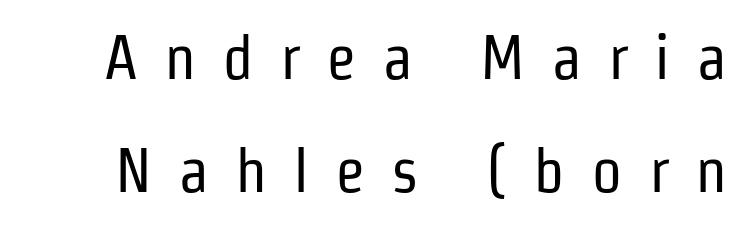
Q: Is the text bold? A: No.
Q: Is the text italic (slanted)? A: No, it is upright.
Q: Is the typeface a serif or a sans-serif typeface? A: Sans-serif.
Q: Is the text underlined? A: No.
Q: Is the spacing between letters normal or unusually wide? A: Unusually wide.
Q: Width (condensed, normal, or wide)? A: Condensed.
Q: Stroke contrast? A: Low.
Q: x-height? A: Medium.
Q: Monospaced? A: No.
